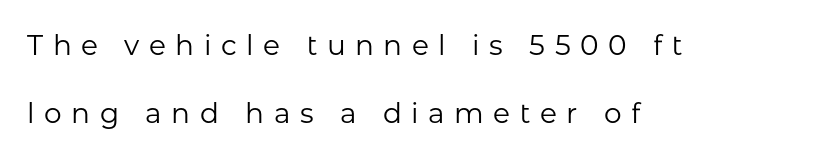
The image shows 28 px regular-weight sans-serif type, upright; set left-aligned, loose line spacing (2.44x), unusually wide letter spacing (+0.34 em), not underlined; low stroke contrast and a medium x-height.
